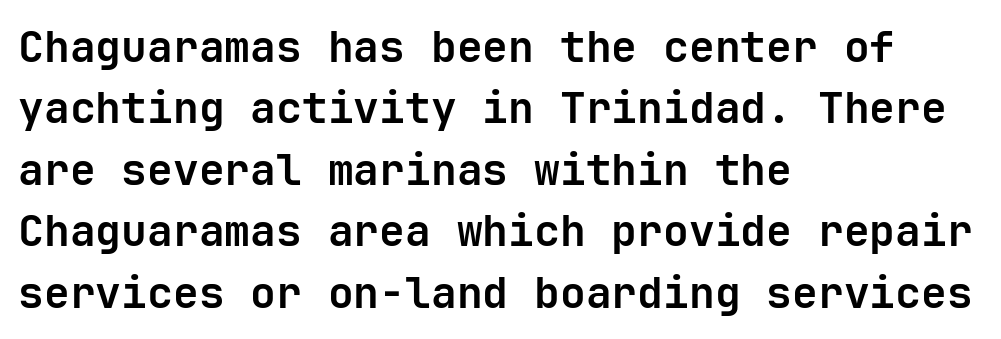
Q: Is the text bold? A: Yes.
Q: Is the text italic (slanted)? A: No, it is upright.
Q: Is the typeface a serif or a sans-serif typeface? A: Sans-serif.
Q: Is the text underlined? A: No.
Q: How is the paragraph aligned? A: Left-aligned.
Q: Is the spacing between letters normal or unusually wide? A: Normal.
Q: Is the spacing between lines tight, normal or loose? A: Normal.
Q: Width (condensed, normal, or wide)? A: Normal.
Q: Stroke contrast? A: Low.
Q: x-height? A: Medium.
Q: Monospaced? A: Yes.
